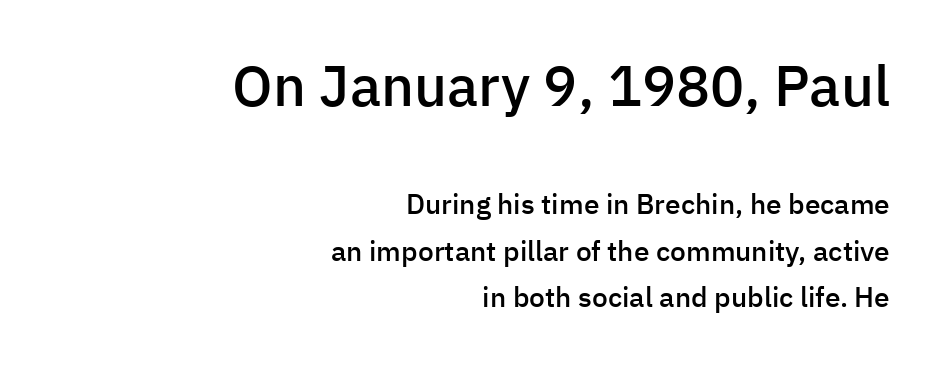
Q: Is the text bold? A: Semi-bold.
Q: Is the text italic (slanted)? A: No, it is upright.
Q: Is the typeface a serif or a sans-serif typeface? A: Sans-serif.
Q: Is the text underlined? A: No.
Q: How is the paragraph aligned? A: Right-aligned.
Q: Is the spacing between letters normal or unusually wide? A: Normal.
Q: Is the spacing between lines tight, normal or loose? A: Normal.
Q: Which block of text is set in a larger size, the first (top) or the second (bottom)? A: The first (top) one.
Q: Width (condensed, normal, or wide)? A: Normal.
Q: Stroke contrast? A: Low.
Q: x-height? A: Medium.
Q: Monospaced? A: No.
